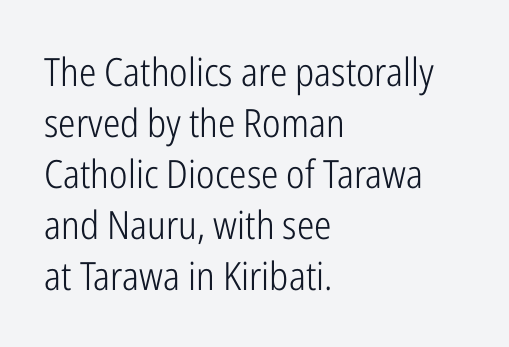
Regarding leading, the lines here are spaced in the standard way. Varying glyph widths throughout — classic text-font behaviour. This rendering uses left alignment, leaving the right contour irregular. Anything drawn beneath the words? Only blank space.
